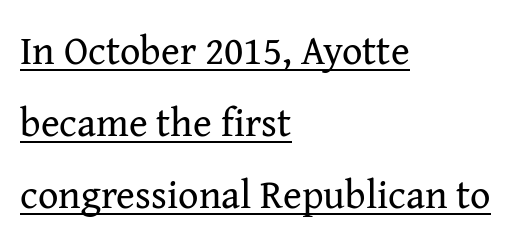
Look at the tracking — it's just the regular setting, nothing added. Every character sits straight up, as roman type does. Glance below the letters and you will spot a drawn line. The rendering uses natural spacing where letterforms have individual widths.
